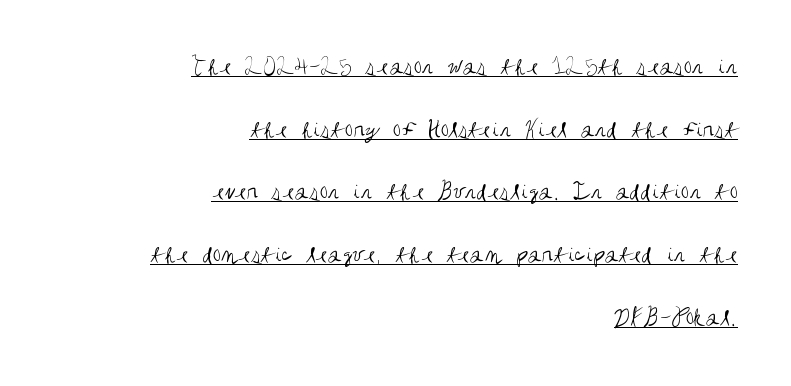
The image shows 26 px text type; set right-aligned, loose line spacing (2.41x), normal letter spacing, underlined.
